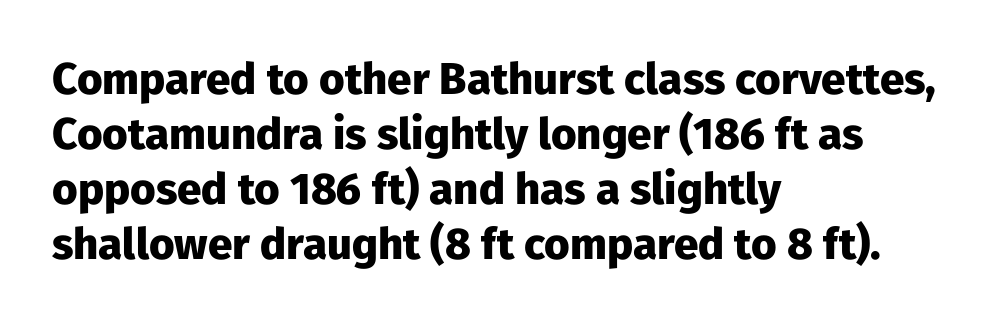
The image shows 44 px heavy sans-serif type, upright; set left-aligned, normal line spacing (1.25x), normal letter spacing, not underlined; low stroke contrast and a medium x-height.
